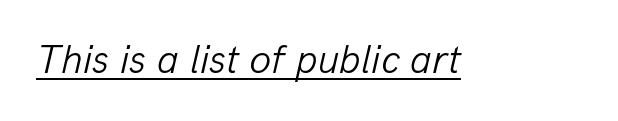
The image shows 40 px light type, italic (leaning right); set normal letter spacing, underlined; low stroke contrast and a medium x-height.
